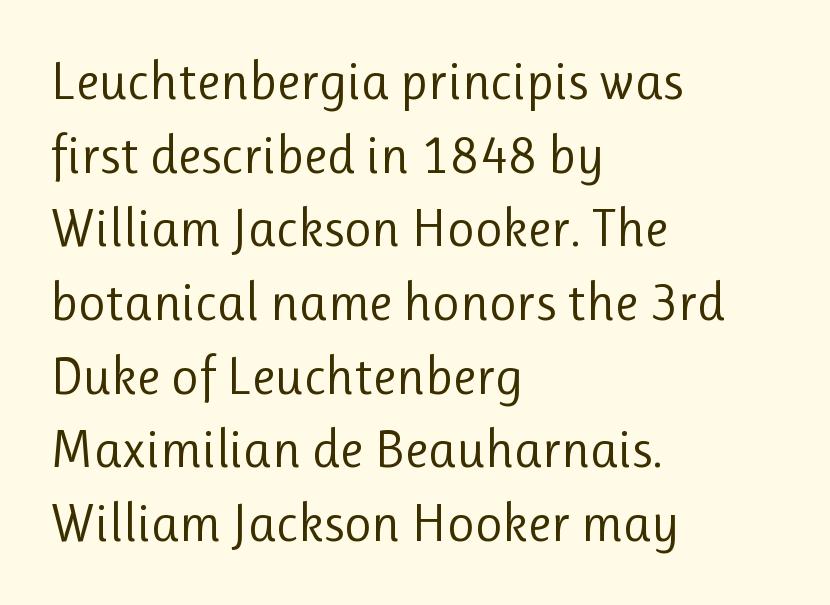
Q: Is the text bold? A: No.
Q: Is the text italic (slanted)? A: No, it is upright.
Q: Is the typeface a serif or a sans-serif typeface? A: Sans-serif.
Q: Is the text underlined? A: No.
Q: How is the paragraph aligned? A: Left-aligned.
Q: Is the spacing between letters normal or unusually wide? A: Normal.
Q: Is the spacing between lines tight, normal or loose? A: Normal.
Q: Width (condensed, normal, or wide)? A: Normal.
Q: Stroke contrast? A: Low.
Q: x-height? A: Medium.
Q: Monospaced? A: No.
